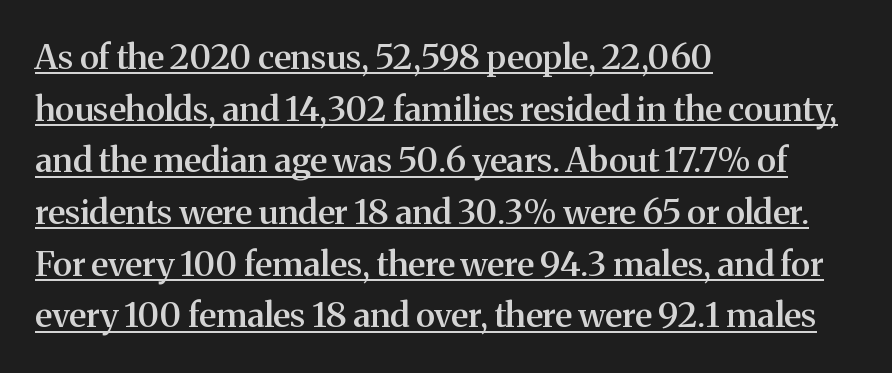
The image shows 34 px semibold serif type, upright; set left-aligned, normal line spacing (1.52x), normal letter spacing, underlined; medium stroke contrast and a medium x-height.
